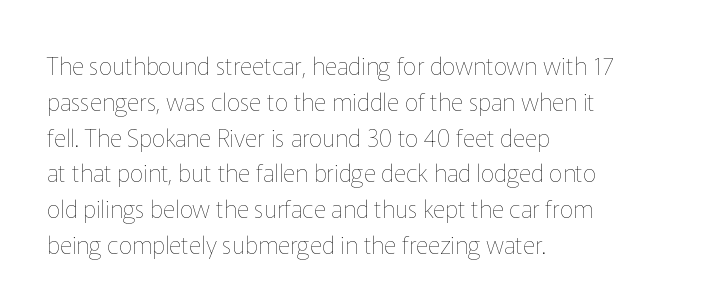
{"italic": "no", "bold": "no", "underline": "no", "align": "left", "line_spacing": "normal", "line_spacing_ratio": 1.49, "letter_spacing": "normal", "letter_spacing_em": 0.0, "glyph_px": 24}
